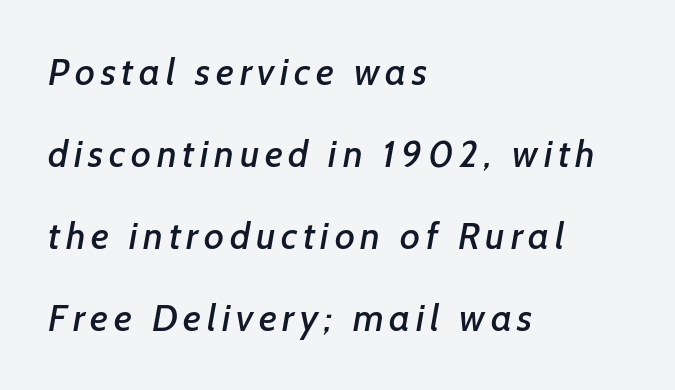
Q: Is the typeface a serif or a sans-serif typeface? A: Sans-serif.
Q: Is the text underlined? A: No.
Q: How is the paragraph aligned? A: Left-aligned.
Q: Is the spacing between lines tight, normal or loose? A: Loose.
Q: Width (condensed, normal, or wide)? A: Normal.
Q: Stroke contrast? A: Low.
Q: x-height? A: Medium.
Q: Monospaced? A: No.
